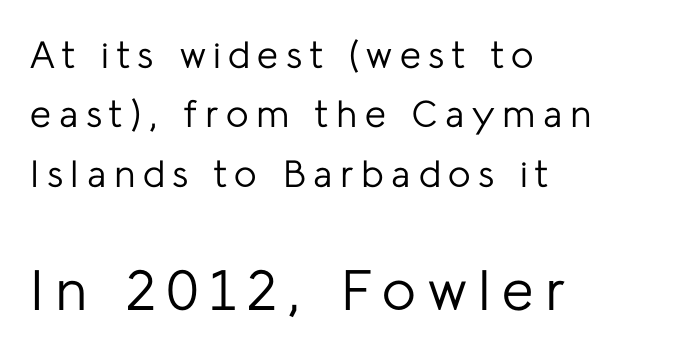
Q: Is the text bold? A: No.
Q: Is the text italic (slanted)? A: No, it is upright.
Q: Is the typeface a serif or a sans-serif typeface? A: Sans-serif.
Q: Is the text underlined? A: No.
Q: How is the paragraph aligned? A: Left-aligned.
Q: Is the spacing between letters normal or unusually wide? A: Unusually wide.
Q: Is the spacing between lines tight, normal or loose? A: Normal.
Q: Which block of text is set in a larger size, the first (top) or the second (bottom)? A: The second (bottom) one.
Q: Width (condensed, normal, or wide)? A: Normal.
Q: Stroke contrast? A: Low.
Q: x-height? A: Medium.
Q: Monospaced? A: No.
